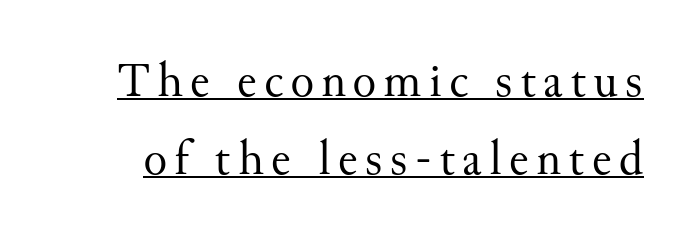
The face used here is seriffed, in the tradition of book romans. Vertical spacing — default. This reads as an unemphasized weight, regular at the heaviest. Looks like someone drew a line under every word here.
